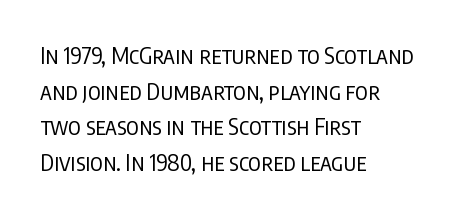
Baseline-to-baseline distance is the conventional proportion of letter height. The passage is arranged the way most books set body copy — flush left. The glyphs are unaccompanied by any horizontal stroke below them. The gaps between neighbouring characters are ordinary and unremarkable.
